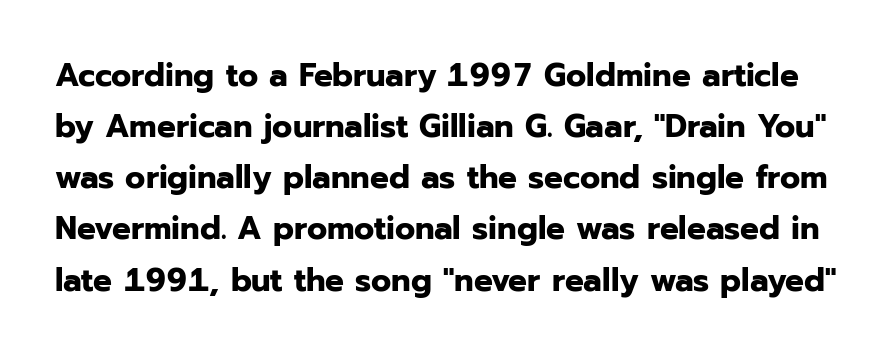
The image shows 33 px bold sans-serif type, upright; set normal line spacing (1.55x), normal letter spacing, not underlined; low stroke contrast and a medium x-height.
